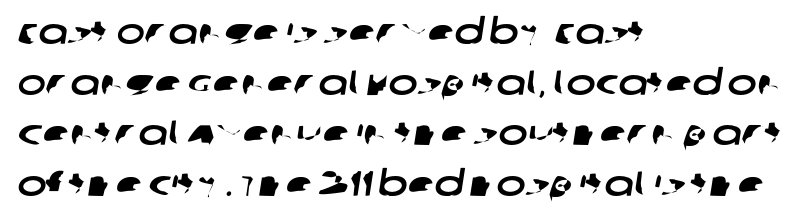
{"serif": "no", "width": "wide", "stroke_contrast": "low", "x_height": "large", "monospaced": "no", "underline": "no", "align": "left", "line_spacing": "normal", "line_spacing_ratio": 1.45, "letter_spacing": "normal", "letter_spacing_em": 0.0, "glyph_px": 35}
